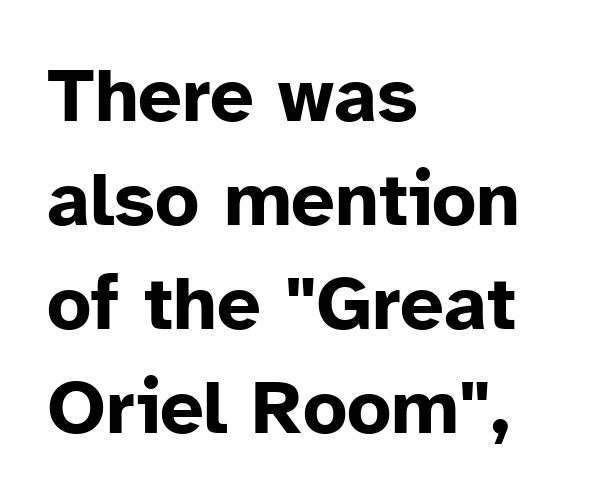
{"serif": "no", "italic": "no", "bold": "yes", "weight": "bold", "width": "normal", "stroke_contrast": "low", "x_height": "medium", "monospaced": "no", "underline": "no", "align": "left", "line_spacing": "normal", "line_spacing_ratio": 1.35, "letter_spacing": "normal", "letter_spacing_em": 0.0, "glyph_px": 77}
